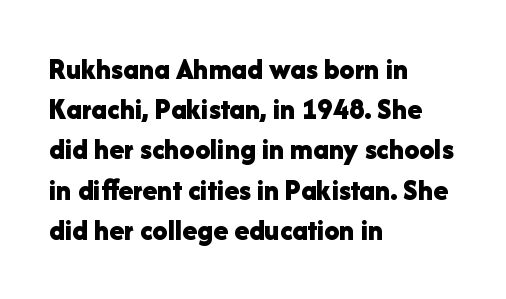
The typesetter chose a ragged-right arrangement here. You'd pick this weight for a headline — it's a proper bold. Decoration check: the copy has no underline. In terms of leading, this rendering sits right in the middle. The letters sit at their default tracking, neither squeezed nor spread. Proportional: the letters do not fall into vertical columns.
